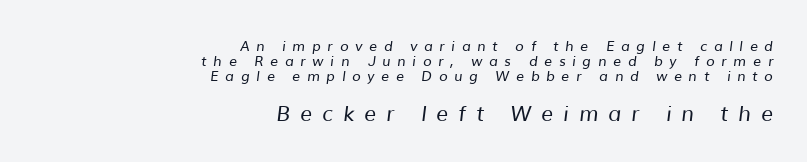
Q: Is the text bold? A: No.
Q: Is the text underlined? A: No.
Q: How is the paragraph aligned? A: Right-aligned.
Q: Is the spacing between letters normal or unusually wide? A: Unusually wide.
Q: Is the spacing between lines tight, normal or loose? A: Tight.
Q: Which block of text is set in a larger size, the first (top) or the second (bottom)? A: The second (bottom) one.
